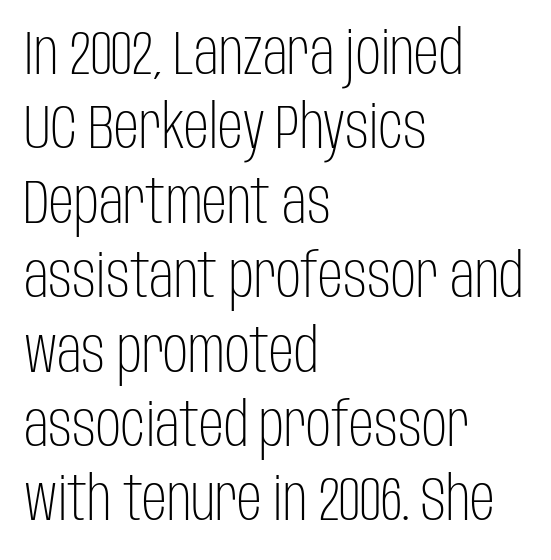
The letters advance in unequal steps, a hallmark of proportional type. It's the straight-up-and-down kind of type. The letters carry no serifs — their stems end cleanly without finishing strokes. The letters look calm and open, with moderate or lighter stems.
